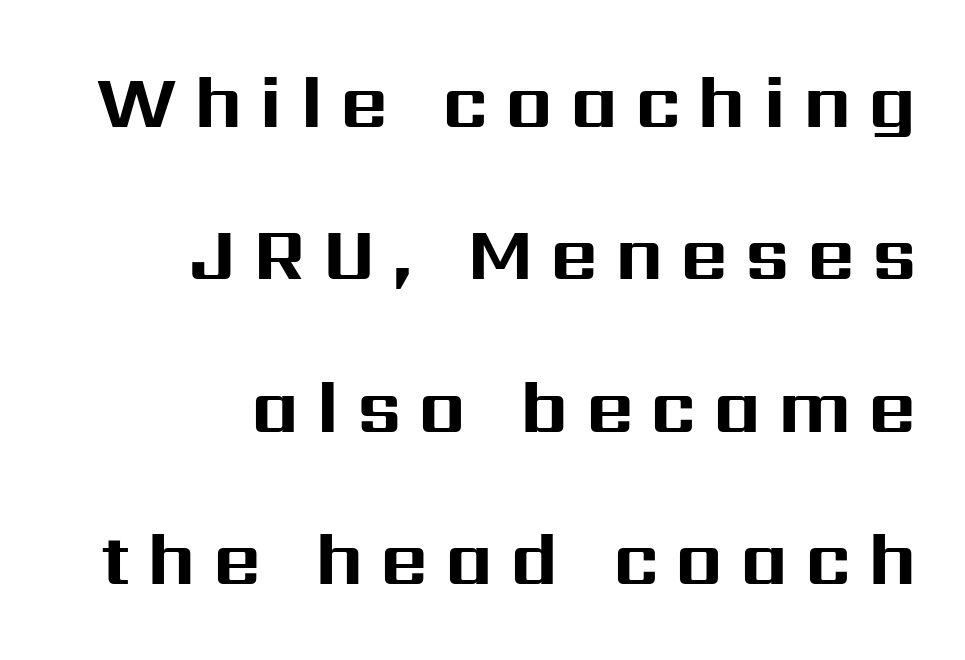
The image shows 74 px bold sans-serif type, upright; set right-aligned, loose line spacing (2.06x), unusually wide letter spacing (+0.23 em), not underlined; medium stroke contrast and a medium x-height.
